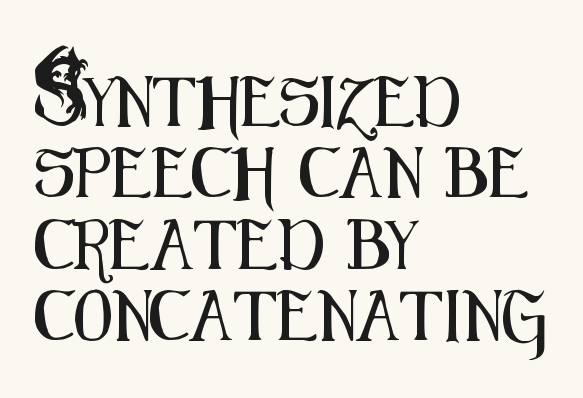
{"serif": "no", "italic": "no", "width": "condensed", "stroke_contrast": "medium", "x_height": "small", "monospaced": "no", "underline": "no", "align": "left", "line_spacing": "normal", "line_spacing_ratio": 1.43, "letter_spacing": "normal", "letter_spacing_em": 0.0, "glyph_px": 50}
